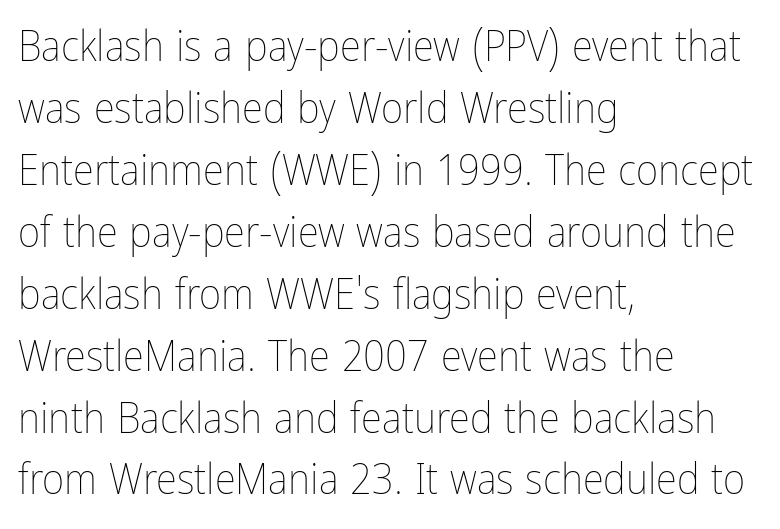
{"italic": "no", "bold": "no", "weight": "thin", "width": "condensed", "stroke_contrast": "low", "x_height": "medium", "monospaced": "no", "underline": "no", "align": "left", "line_spacing": "normal", "line_spacing_ratio": 1.44, "letter_spacing": "normal", "letter_spacing_em": 0.0, "glyph_px": 43}
